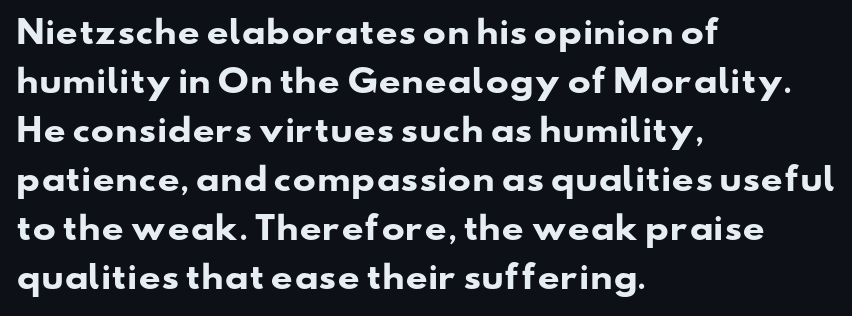
The image shows 31 px heavy, wide sans-serif type; set left-aligned, normal line spacing (1.58x), normal letter spacing, not underlined; low stroke contrast and a small x-height.
